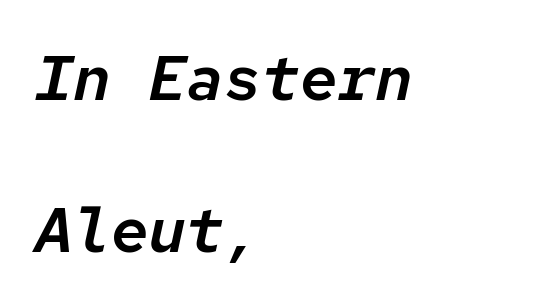
{"italic": "yes", "lean": "right", "slant_degrees": 12, "width": "normal", "stroke_contrast": "low", "x_height": "medium", "monospaced": "yes", "underline": "no", "align": "left", "line_spacing": "loose", "line_spacing_ratio": 2.42, "letter_spacing": "normal", "letter_spacing_em": 0.0, "glyph_px": 63}
